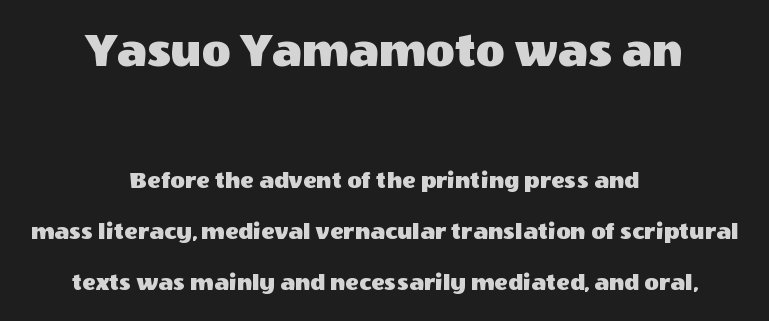
Quick note: underline off. Type size steps down from the first block to the second. Layout note: lines centered. The face used here is proportionally spaced, like ordinary book or web type.
